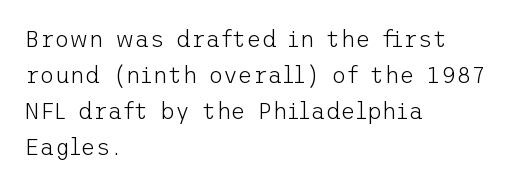
{"italic": "no", "bold": "no", "underline": "no", "align": "left", "line_spacing": "normal", "line_spacing_ratio": 1.57, "letter_spacing": "normal", "letter_spacing_em": 0.0, "glyph_px": 23}
